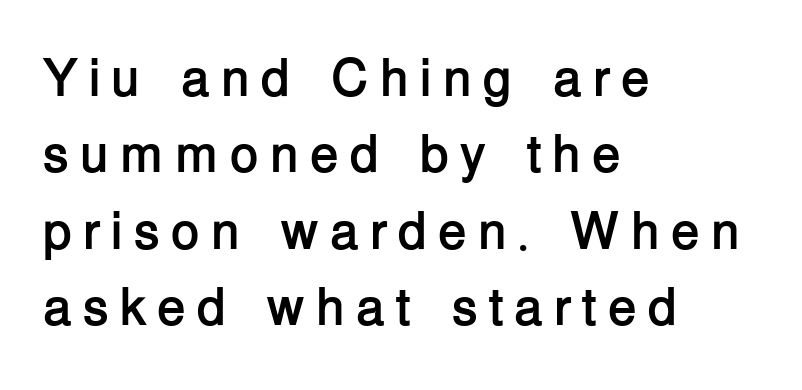
Grotesque or geometric, the face here clearly has no serifs. Whoever set this chose a conventional vertical rhythm. Designer's note — italics off, roman on. Alignment: flush left. Words float on clear page, feet unadorned. Pretty heavy lettering here — definitely bold.
